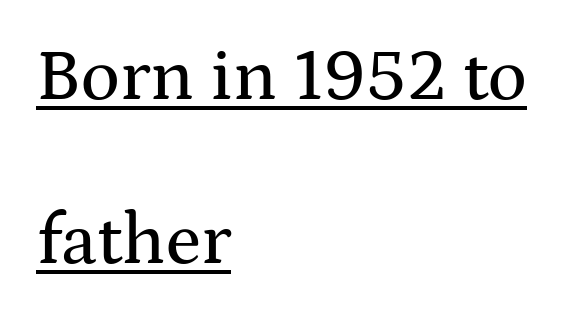
Q: Is the text italic (slanted)? A: No, it is upright.
Q: Is the typeface a serif or a sans-serif typeface? A: Serif.
Q: Is the text underlined? A: Yes.
Q: How is the paragraph aligned? A: Left-aligned.
Q: Is the spacing between letters normal or unusually wide? A: Normal.
Q: Is the spacing between lines tight, normal or loose? A: Loose.
Q: Width (condensed, normal, or wide)? A: Wide.
Q: Stroke contrast? A: Medium.
Q: x-height? A: Medium.
Q: Monospaced? A: No.
